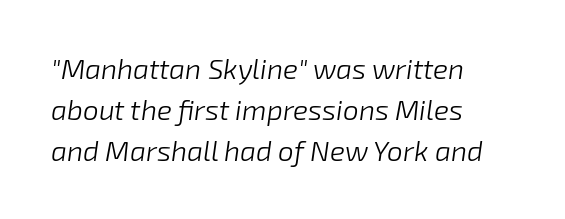
{"italic": "yes", "lean": "right", "slant_degrees": 8, "bold": "no", "weight": "light", "width": "normal", "stroke_contrast": "low", "x_height": "medium", "monospaced": "no", "underline": "no", "align": "left", "line_spacing": "normal", "line_spacing_ratio": 1.47, "letter_spacing": "normal", "letter_spacing_em": 0.0, "glyph_px": 28}
